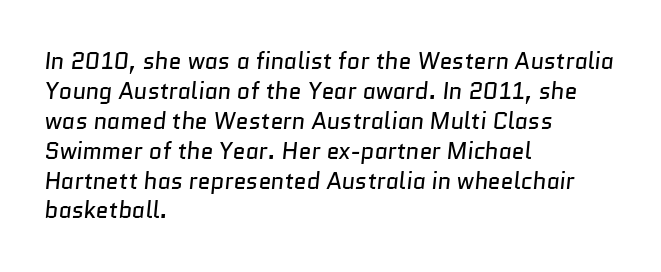
The image shows 23 px text type; set left-aligned, normal line spacing (1.3x), normal letter spacing, not underlined.
